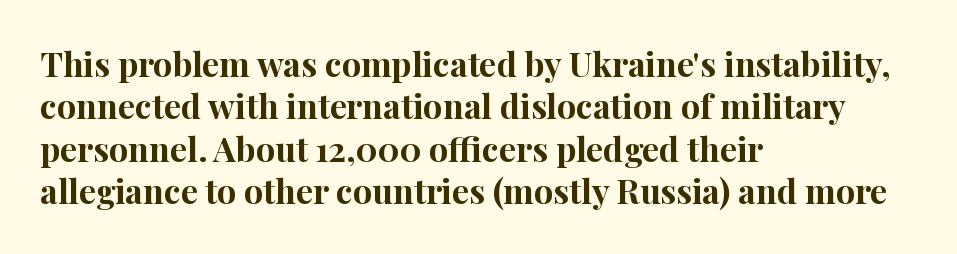
Q: Is the text bold? A: Yes.
Q: Is the text italic (slanted)? A: No, it is upright.
Q: Is the typeface a serif or a sans-serif typeface? A: Serif.
Q: Is the text underlined? A: No.
Q: How is the paragraph aligned? A: Left-aligned.
Q: Is the spacing between letters normal or unusually wide? A: Normal.
Q: Is the spacing between lines tight, normal or loose? A: Normal.
Q: Width (condensed, normal, or wide)? A: Normal.
Q: Stroke contrast? A: High.
Q: x-height? A: Medium.
Q: Monospaced? A: No.
